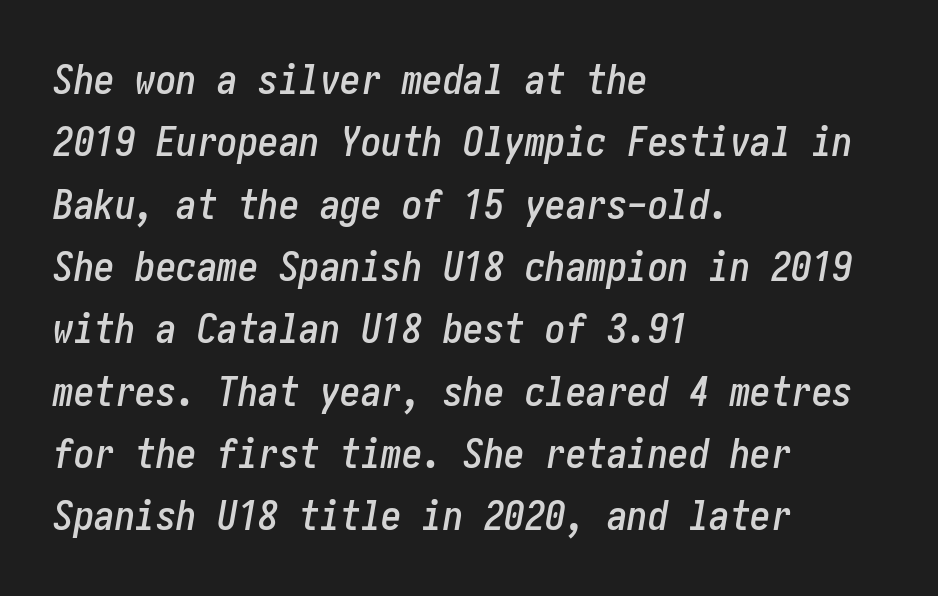
{"italic": "yes", "lean": "right", "slant_degrees": 10, "width": "condensed", "stroke_contrast": "low", "x_height": "medium", "underline": "no", "align": "left", "line_spacing": "normal", "line_spacing_ratio": 1.52, "letter_spacing": "normal", "letter_spacing_em": 0.0, "glyph_px": 41}
